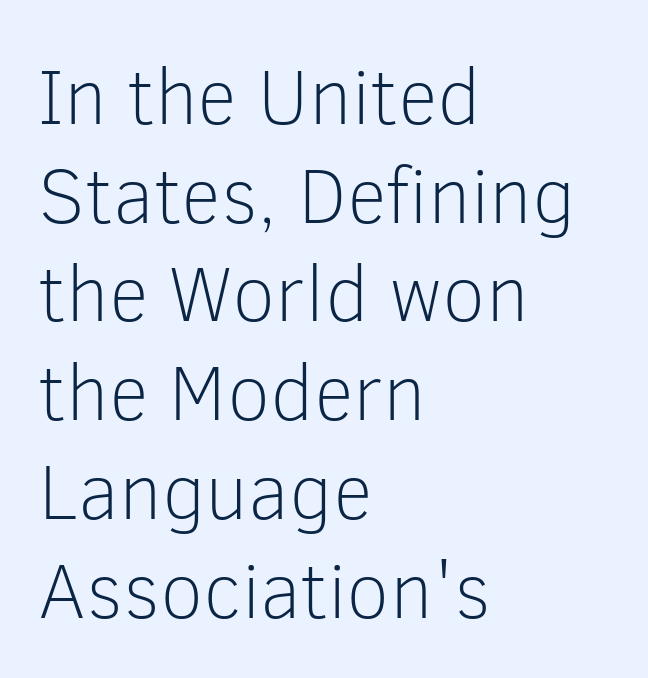
Q: Is the text bold? A: No.
Q: Is the text italic (slanted)? A: No, it is upright.
Q: Is the typeface a serif or a sans-serif typeface? A: Sans-serif.
Q: Is the text underlined? A: No.
Q: How is the paragraph aligned? A: Left-aligned.
Q: Is the spacing between letters normal or unusually wide? A: Normal.
Q: Is the spacing between lines tight, normal or loose? A: Normal.
Q: Width (condensed, normal, or wide)? A: Normal.
Q: Stroke contrast? A: Low.
Q: x-height? A: Medium.
Q: Monospaced? A: No.
